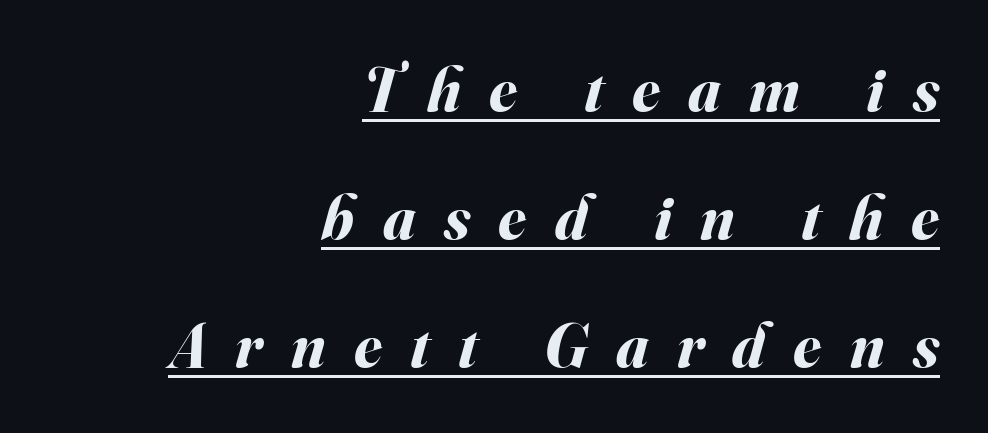
Q: Is the text bold? A: Yes.
Q: Is the text italic (slanted)? A: Yes, it leans right by about 16 degrees.
Q: Is the text underlined? A: Yes.
Q: How is the paragraph aligned? A: Right-aligned.
Q: Is the spacing between letters normal or unusually wide? A: Unusually wide.
Q: Is the spacing between lines tight, normal or loose? A: Loose.
Q: Width (condensed, normal, or wide)? A: Normal.
Q: Stroke contrast? A: Medium.
Q: x-height? A: Small.
Q: Monospaced? A: No.
